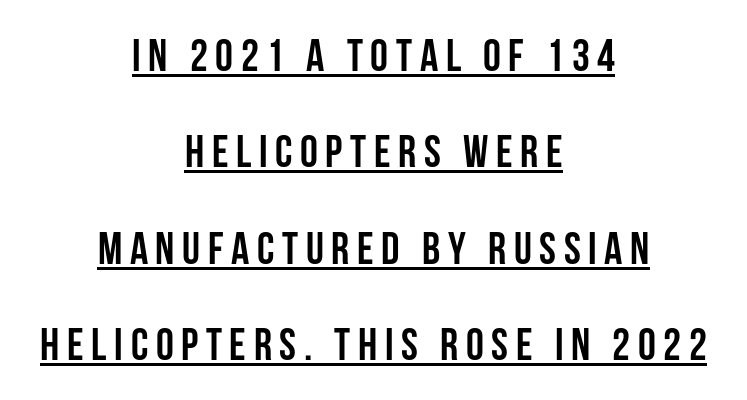
The rendering uses the underline text-decoration. Neither beginnings nor endings align; midpoints do. Upright lettering throughout. Here the designer chose a conventional face with non-uniform glyph widths. Widely set lines give the paragraph a tall, airy silhouette. Nothing sits at the stroke ends, so this counts as sans-serif.
